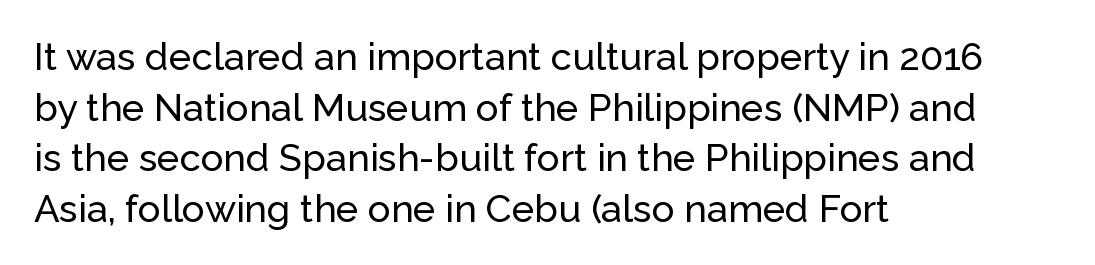
The face used here is proportionally spaced, like ordinary book or web type. Does the copy run flush right? No — it runs flush left. This sample keeps an unexceptional amount of space between lines. The rendering keeps characters at their native spacing. Does the type have serifs? No, each stem ends abruptly. Any mark beneath the type? The region is blank.
